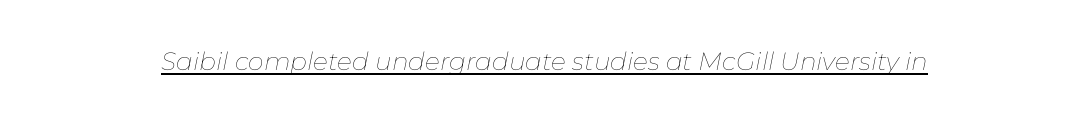
Q: Is the text bold? A: No.
Q: Is the text italic (slanted)? A: Yes, it leans right by about 11 degrees.
Q: Is the text underlined? A: Yes.
Q: Is the spacing between letters normal or unusually wide? A: Normal.
